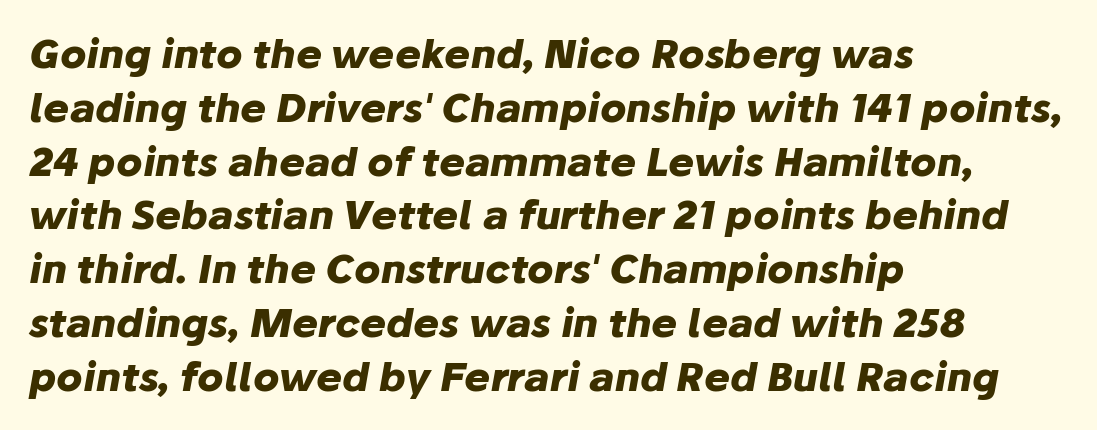
The image shows 39 px heavy type, italic (leaning right); set left-aligned, normal line spacing (1.38x), normal letter spacing, not underlined; low stroke contrast and a medium x-height.
